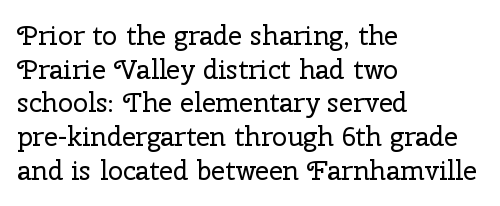
Whoever set this chose a conventional vertical rhythm. Each stroke keeps to a modest, everyday thickness or less. Is there any slant? The stems are plumb. Any mark beneath the type? The region is blank. Horizontal alignment here is leftward, the default for most running prose.
